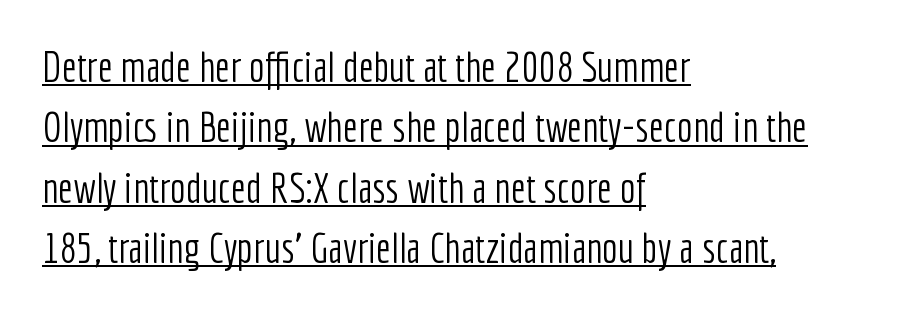
Teacher's note: observe the even left margin — that is flush-left alignment. The rendering uses natural spacing where letterforms have individual widths. The axis of the letterforms is exactly vertical. One glance says typical: line gaps are just what's usual.
